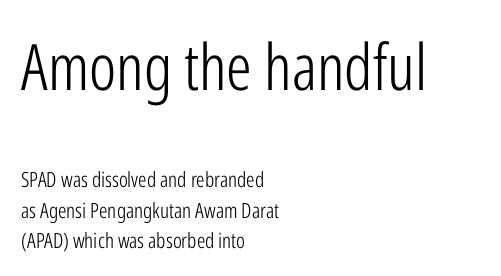
Spacing verdict: proportional, widths tailored to each character. Decoration check: the copy has no underline. The designer went with a sans here, leaving each stem footless. Size contrast runs from large at the top to small at the bottom. It's the straight-up-and-down kind of type.
